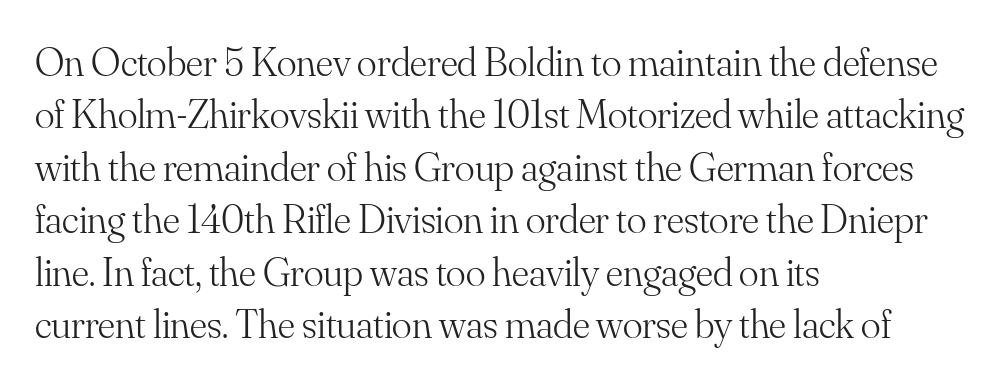
The image shows 41 px light serif type, upright; set left-aligned, normal line spacing (1.28x), normal letter spacing, not underlined; medium stroke contrast and a small x-height.
